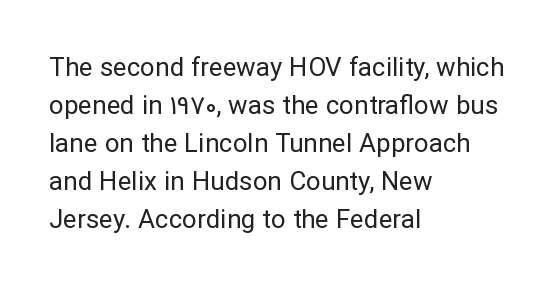
{"italic": "no", "bold": "no", "underline": "no", "align": "left", "line_spacing": "normal", "line_spacing_ratio": 1.46, "letter_spacing": "normal", "letter_spacing_em": 0.0, "glyph_px": 26}
